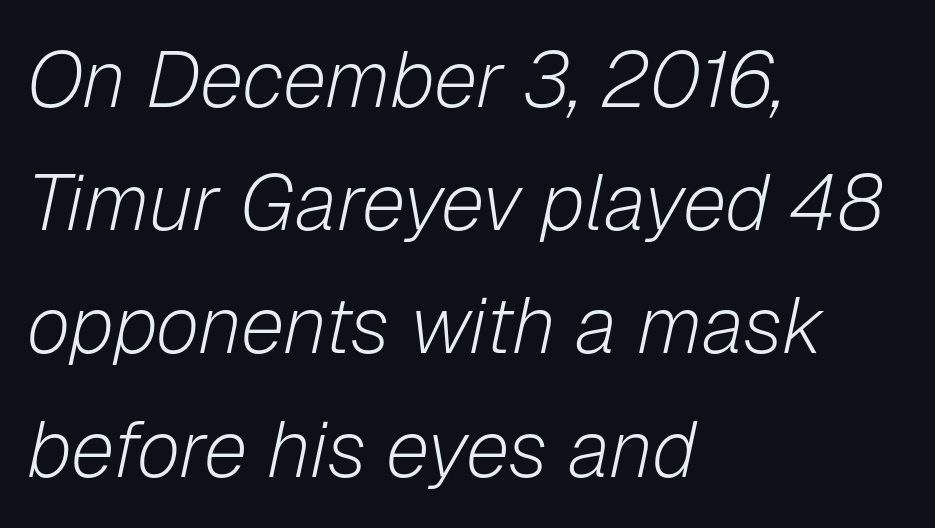
Q: Is the text bold? A: No.
Q: Is the text italic (slanted)? A: Yes, it leans right by about 12 degrees.
Q: Is the text underlined? A: No.
Q: How is the paragraph aligned? A: Left-aligned.
Q: Is the spacing between letters normal or unusually wide? A: Normal.
Q: Is the spacing between lines tight, normal or loose? A: Normal.
Q: Width (condensed, normal, or wide)? A: Normal.
Q: Stroke contrast? A: Low.
Q: x-height? A: Medium.
Q: Monospaced? A: No.
